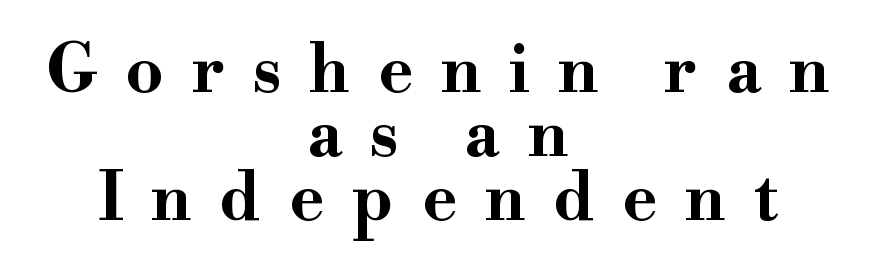
Q: Is the text bold? A: Yes.
Q: Is the text italic (slanted)? A: No, it is upright.
Q: Is the typeface a serif or a sans-serif typeface? A: Serif.
Q: Is the text underlined? A: No.
Q: How is the paragraph aligned? A: Centered.
Q: Is the spacing between letters normal or unusually wide? A: Unusually wide.
Q: Is the spacing between lines tight, normal or loose? A: Tight.
Q: Width (condensed, normal, or wide)? A: Wide.
Q: Stroke contrast? A: High.
Q: x-height? A: Small.
Q: Monospaced? A: No.
